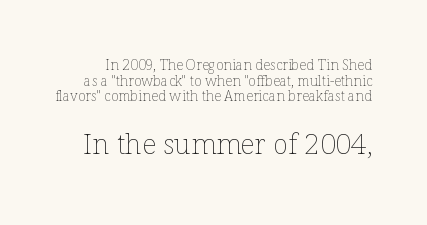
Q: Is the text bold? A: No.
Q: Is the text italic (slanted)? A: No, it is upright.
Q: Is the text underlined? A: No.
Q: Is the spacing between letters normal or unusually wide? A: Normal.
Q: Is the spacing between lines tight, normal or loose? A: Tight.
Q: Which block of text is set in a larger size, the first (top) or the second (bottom)? A: The second (bottom) one.
Q: Width (condensed, normal, or wide)? A: Normal.
Q: Stroke contrast? A: Low.
Q: x-height? A: Medium.
Q: Monospaced? A: No.
